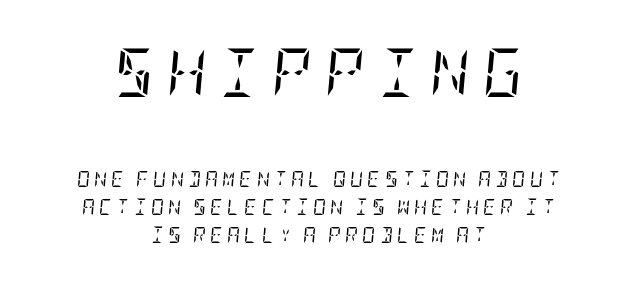
Q: Is the text bold? A: No.
Q: Is the text italic (slanted)? A: Yes, it leans right by about 5 degrees.
Q: Is the typeface a serif or a sans-serif typeface? A: Serif.
Q: Is the text underlined? A: No.
Q: How is the paragraph aligned? A: Centered.
Q: Is the spacing between letters normal or unusually wide? A: Unusually wide.
Q: Which block of text is set in a larger size, the first (top) or the second (bottom)? A: The first (top) one.
Q: Width (condensed, normal, or wide)? A: Condensed.
Q: Stroke contrast? A: Low.
Q: x-height? A: Large.
